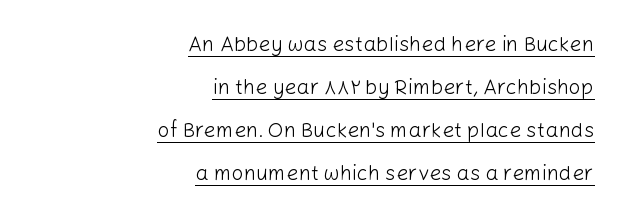
Tracking here is standard; glyphs follow each other at the usual distance. Line ends are locked; line starts wander. A roman cut, with each character standing at attention. Letters have the restrained weight of plain body copy at most.
